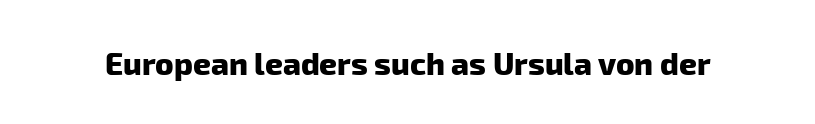
Q: Is the text bold? A: Yes.
Q: Is the typeface a serif or a sans-serif typeface? A: Sans-serif.
Q: Is the text underlined? A: No.
Q: Is the spacing between letters normal or unusually wide? A: Normal.
Q: Width (condensed, normal, or wide)? A: Normal.
Q: Stroke contrast? A: Low.
Q: x-height? A: Medium.
Q: Monospaced? A: No.
